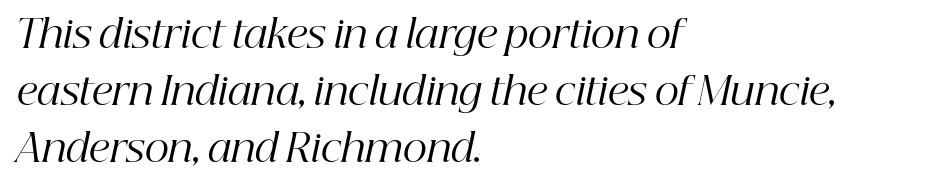
The image shows 38 px regular-weight serif type, italic (leaning right); set left-aligned, normal line spacing (1.5x), normal letter spacing, not underlined; high stroke contrast and a medium x-height.
